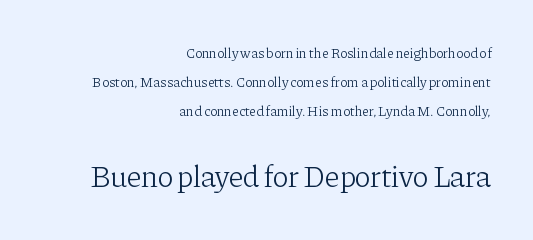
{"serif": "yes", "italic": "no", "bold": "no", "weight": "light", "width": "normal", "stroke_contrast": "low", "x_height": "medium", "monospaced": "no", "underline": "no", "align": "right", "line_spacing": "loose", "line_spacing_ratio": 2.08, "letter_spacing": "normal", "letter_spacing_em": 0.0, "larger_block": "second", "size_ratio": 2.14, "glyph_px": 30}
